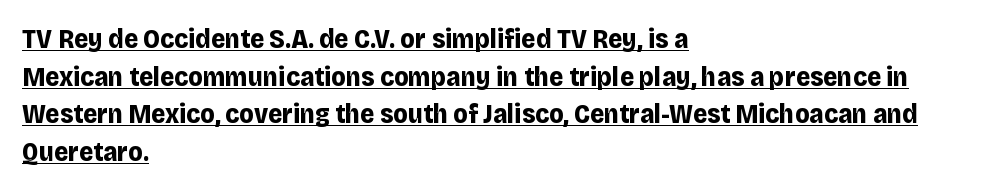
Q: Is the text bold? A: Yes.
Q: Is the text italic (slanted)? A: No, it is upright.
Q: Is the text underlined? A: Yes.
Q: How is the paragraph aligned? A: Left-aligned.
Q: Is the spacing between letters normal or unusually wide? A: Normal.
Q: Is the spacing between lines tight, normal or loose? A: Normal.
